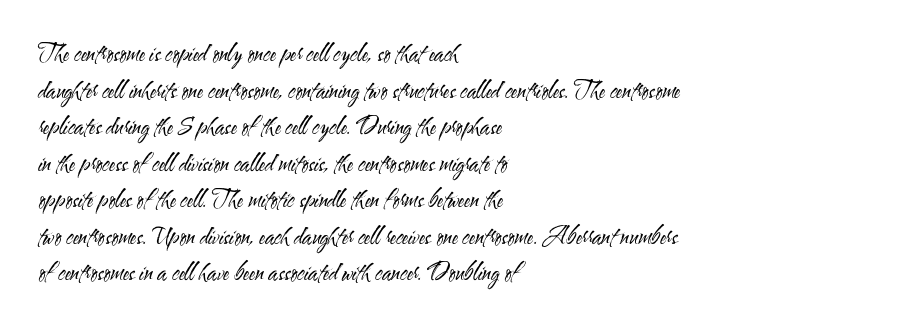
Q: Is the text bold? A: No.
Q: Is the text italic (slanted)? A: Yes.
Q: Is the text underlined? A: No.
Q: How is the paragraph aligned? A: Left-aligned.
Q: Is the spacing between letters normal or unusually wide? A: Normal.
Q: Is the spacing between lines tight, normal or loose? A: Normal.
